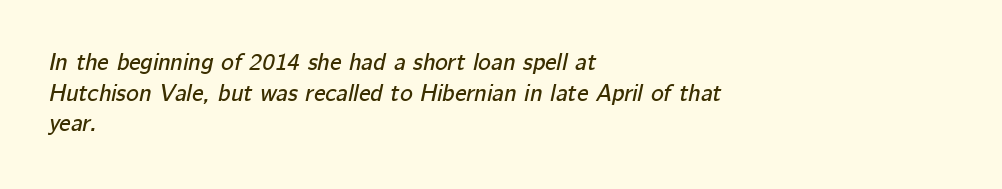
{"italic": "yes", "lean": "right", "slant_degrees": 12, "underline": "no", "align": "left", "line_spacing": "normal", "line_spacing_ratio": 1.28, "letter_spacing": "normal", "letter_spacing_em": 0.0, "glyph_px": 24}
